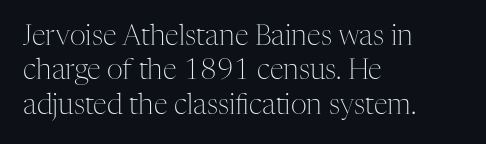
{"serif": "yes", "italic": "no", "bold": "no", "weight": "light", "width": "normal", "stroke_contrast": "medium", "x_height": "medium", "monospaced": "no", "underline": "no", "align": "left", "line_spacing_ratio": 1.23, "letter_spacing": "normal", "letter_spacing_em": 0.0, "glyph_px": 28}
